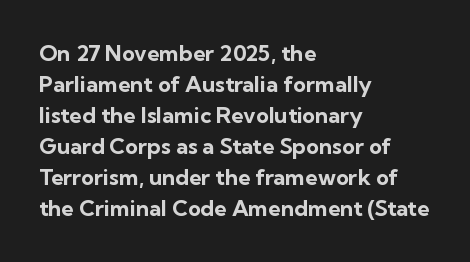
Ordinary non-slanted type is in use. The space between consecutive lines is moderate. The strokes are fattened all the way to bold. No extra tracking has been applied to these lines. Quick note: underline off. The typesetter chose a ragged-right arrangement here.
